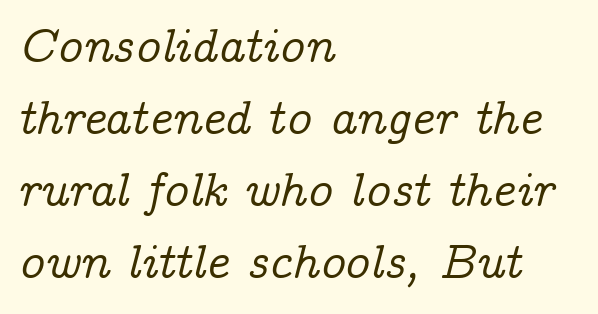
The rendering uses natural spacing where letterforms have individual widths. Compared with typical body copy, the letter spacing here is the same. The passage shown is not underscored anywhere. Visually the block forms a straight wall on the left and a jagged coastline on the right. Whoever set this chose a conventional vertical rhythm.
